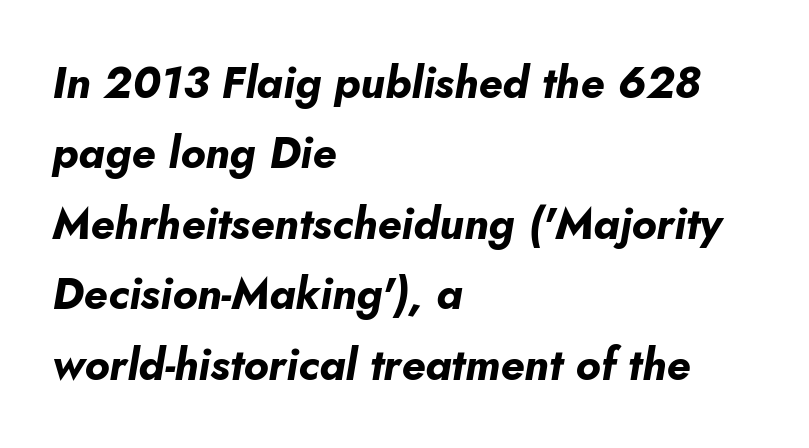
The image shows 44 px bold type, italic (leaning right); set left-aligned, normal line spacing (1.6x), normal letter spacing, not underlined; low stroke contrast and a small x-height.
